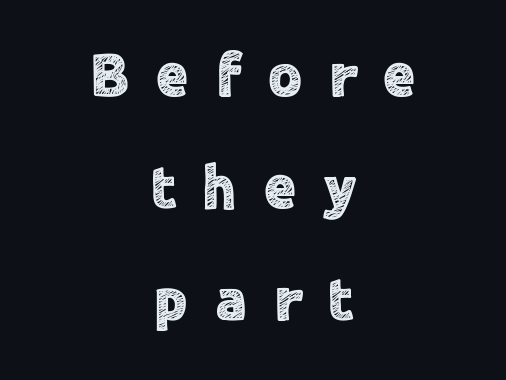
{"serif": "no", "italic": "no", "width": "normal", "x_height": "medium", "monospaced": "no", "underline": "no", "align": "center", "line_spacing_ratio": 1.87, "letter_spacing": "wide", "letter_spacing_em": 0.44, "glyph_px": 60}
